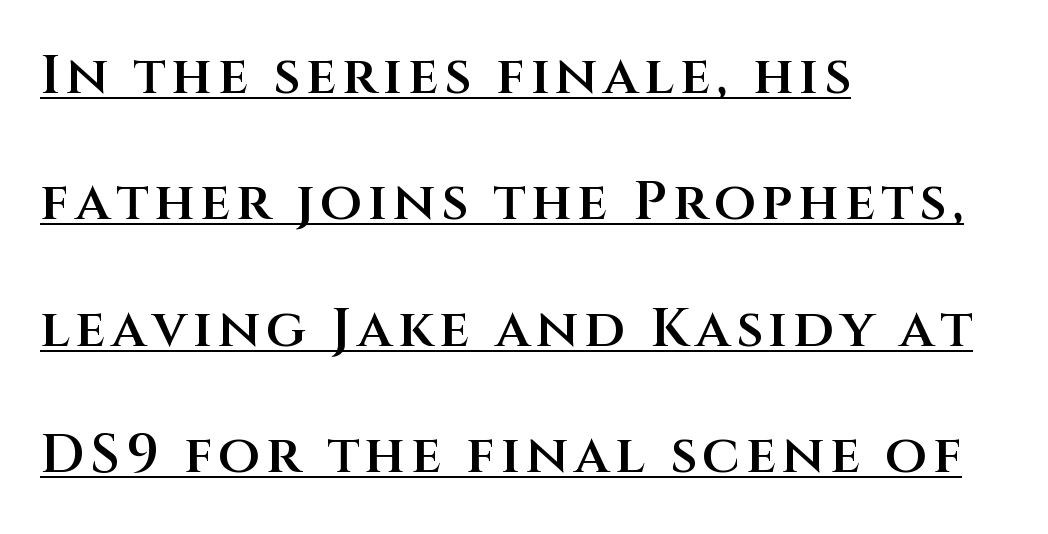
Here the designer chose a conventional face with non-uniform glyph widths. The rendering uses a semibold face; strokes are thickened but not to full bold. Does a line run under the words? Yes, clearly. Airy leading. You can tell from the bare stems that sans-serif type was used. Notice how the passage keeps a crisp vertical edge on the left only.
